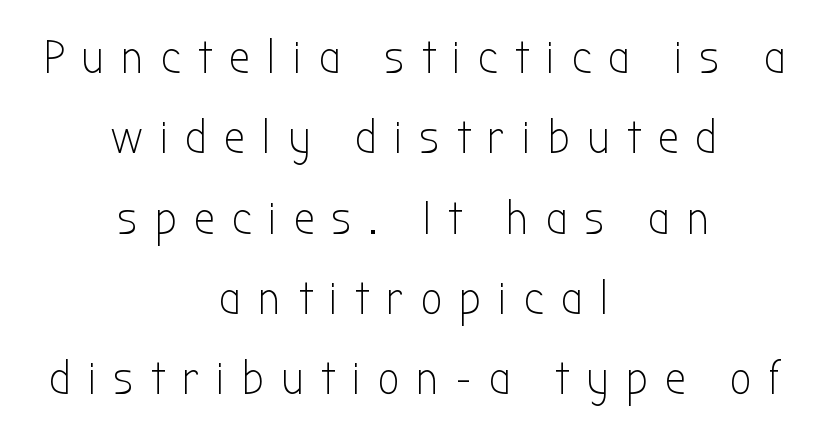
Q: Is the text bold? A: No.
Q: Is the text italic (slanted)? A: No, it is upright.
Q: Is the typeface a serif or a sans-serif typeface? A: Sans-serif.
Q: Is the text underlined? A: No.
Q: How is the paragraph aligned? A: Centered.
Q: Is the spacing between letters normal or unusually wide? A: Unusually wide.
Q: Width (condensed, normal, or wide)? A: Condensed.
Q: Stroke contrast? A: Low.
Q: x-height? A: Medium.
Q: Monospaced? A: No.
